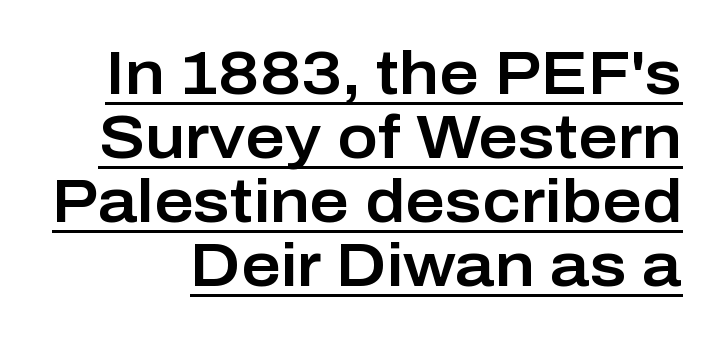
{"serif": "no", "italic": "no", "width": "normal", "stroke_contrast": "low", "x_height": "medium", "monospaced": "no", "underline": "yes", "line_spacing": "tight", "line_spacing_ratio": 1.05, "letter_spacing": "normal", "letter_spacing_em": 0.0, "glyph_px": 61}
